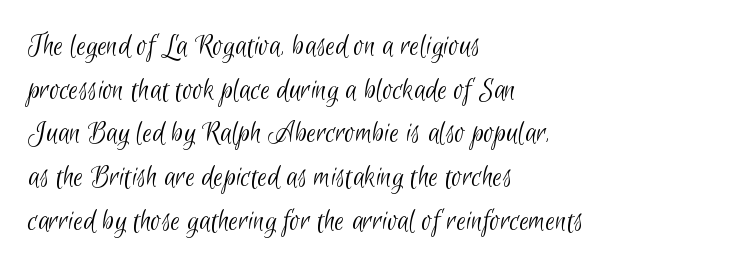
Q: Is the text bold? A: No.
Q: Is the typeface a serif or a sans-serif typeface? A: Sans-serif.
Q: Is the text underlined? A: No.
Q: How is the paragraph aligned? A: Left-aligned.
Q: Is the spacing between letters normal or unusually wide? A: Normal.
Q: Is the spacing between lines tight, normal or loose? A: Normal.
Q: Width (condensed, normal, or wide)? A: Condensed.
Q: Stroke contrast? A: Low.
Q: x-height? A: Small.
Q: Monospaced? A: No.
